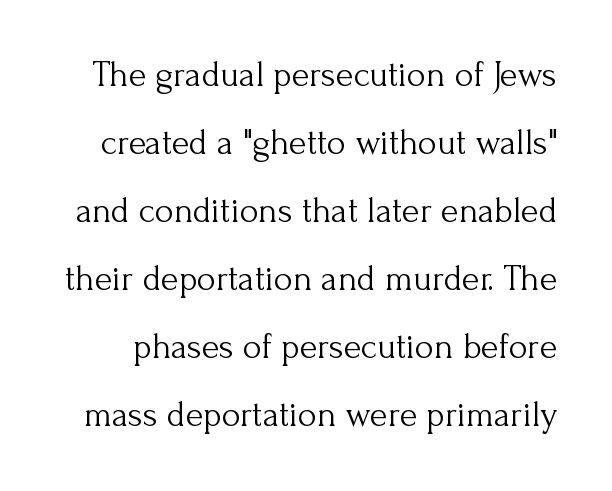
{"serif": "yes", "italic": "no", "bold": "no", "weight": "light", "width": "normal", "stroke_contrast": "medium", "x_height": "small", "monospaced": "no", "underline": "no", "line_spacing_ratio": 1.89, "letter_spacing": "normal", "letter_spacing_em": 0.0, "glyph_px": 36}
